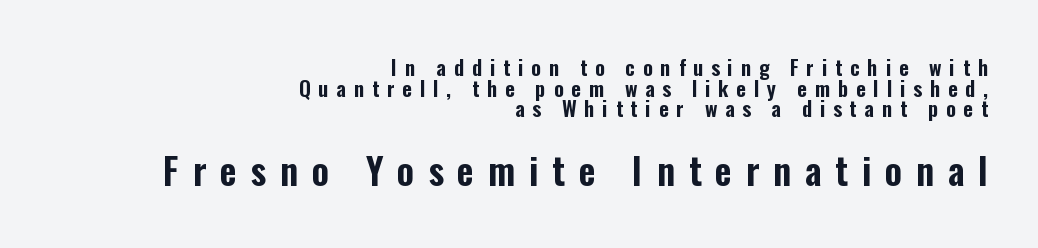
{"serif": "no", "italic": "no", "width": "condensed", "stroke_contrast": "low", "x_height": "medium", "monospaced": "no", "underline": "no", "align": "right", "line_spacing": "tight", "line_spacing_ratio": 0.98, "letter_spacing": "wide", "letter_spacing_em": 0.37, "larger_block": "second", "size_ratio": 1.76, "glyph_px": 37}
